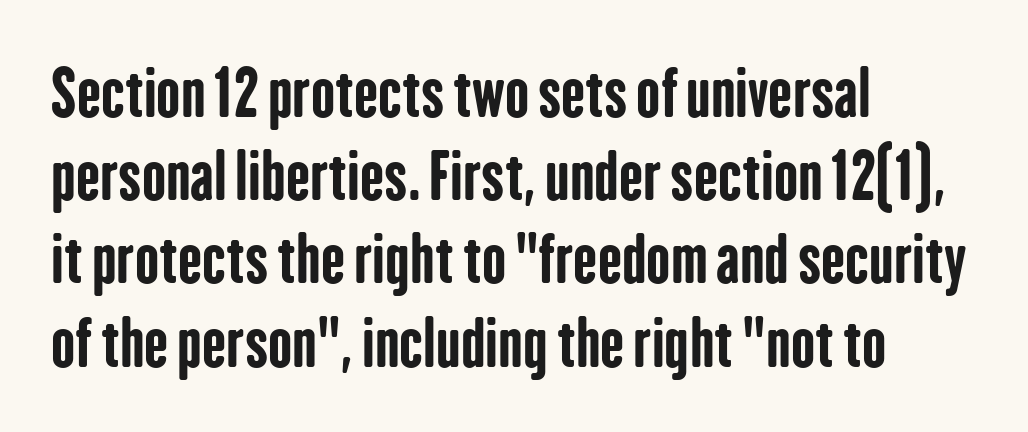
{"serif": "no", "italic": "no", "bold": "yes", "weight": "bold", "width": "condensed", "stroke_contrast": "low", "x_height": "medium", "monospaced": "no", "underline": "no", "align": "left", "line_spacing": "normal", "line_spacing_ratio": 1.3, "letter_spacing": "normal", "letter_spacing_em": 0.0, "glyph_px": 64}
